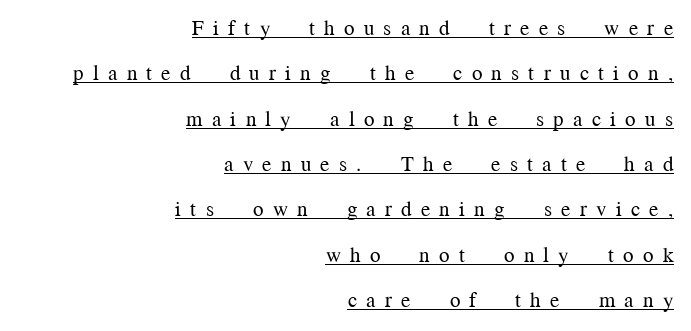
Q: Is the text bold? A: No.
Q: Is the text italic (slanted)? A: No, it is upright.
Q: Is the text underlined? A: Yes.
Q: How is the paragraph aligned? A: Right-aligned.
Q: Is the spacing between letters normal or unusually wide? A: Unusually wide.
Q: Is the spacing between lines tight, normal or loose? A: Loose.
